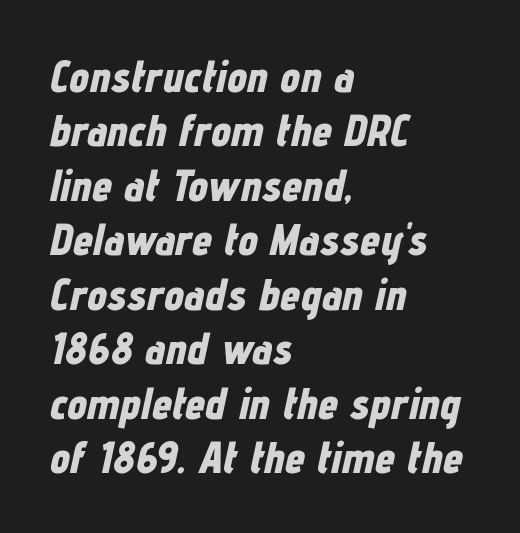
The image shows 45 px bold, condensed type, italic (leaning right); set left-aligned, line spacing 1.21x, normal letter spacing, not underlined; low stroke contrast and a medium x-height.
